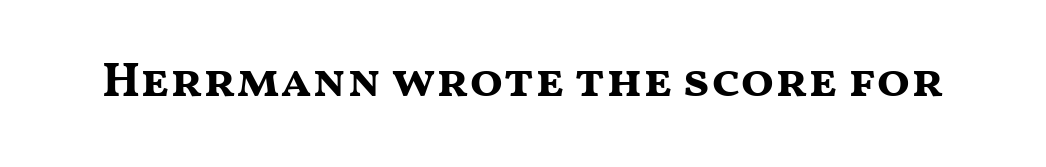
Q: Is the text bold? A: Yes.
Q: Is the text italic (slanted)? A: No, it is upright.
Q: Is the typeface a serif or a sans-serif typeface? A: Sans-serif.
Q: Is the text underlined? A: No.
Q: Is the spacing between letters normal or unusually wide? A: Normal.
Q: Width (condensed, normal, or wide)? A: Wide.
Q: Stroke contrast? A: Medium.
Q: x-height? A: Medium.
Q: Monospaced? A: No.
